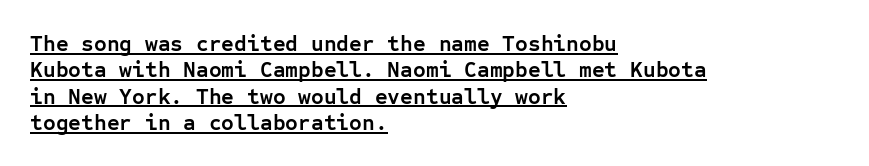
Q: Is the text bold? A: Yes.
Q: Is the text italic (slanted)? A: No, it is upright.
Q: Is the text underlined? A: Yes.
Q: How is the paragraph aligned? A: Left-aligned.
Q: Is the spacing between letters normal or unusually wide? A: Normal.
